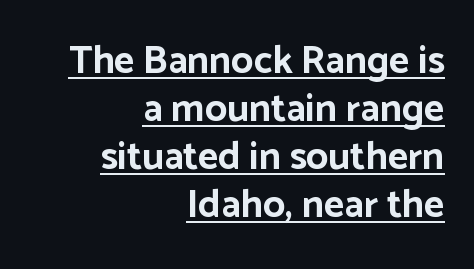
Q: Is the text bold? A: Yes.
Q: Is the text italic (slanted)? A: No, it is upright.
Q: Is the typeface a serif or a sans-serif typeface? A: Sans-serif.
Q: Is the text underlined? A: Yes.
Q: How is the paragraph aligned? A: Right-aligned.
Q: Is the spacing between letters normal or unusually wide? A: Normal.
Q: Width (condensed, normal, or wide)? A: Normal.
Q: Stroke contrast? A: Low.
Q: x-height? A: Medium.
Q: Monospaced? A: No.
